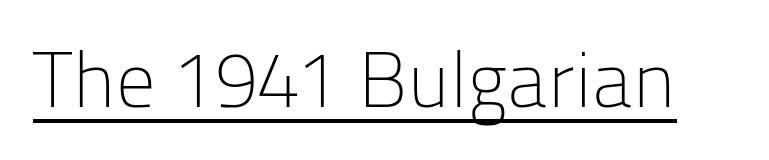
The image shows 78 px light sans-serif type, upright; set normal letter spacing, underlined; low stroke contrast and a medium x-height.
